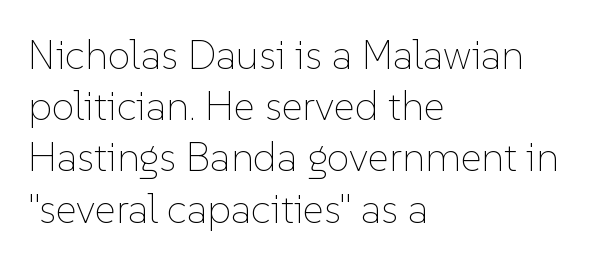
The image shows 41 px thin type, upright; set left-aligned, normal line spacing (1.25x), normal letter spacing, not underlined; low stroke contrast and a medium x-height.
